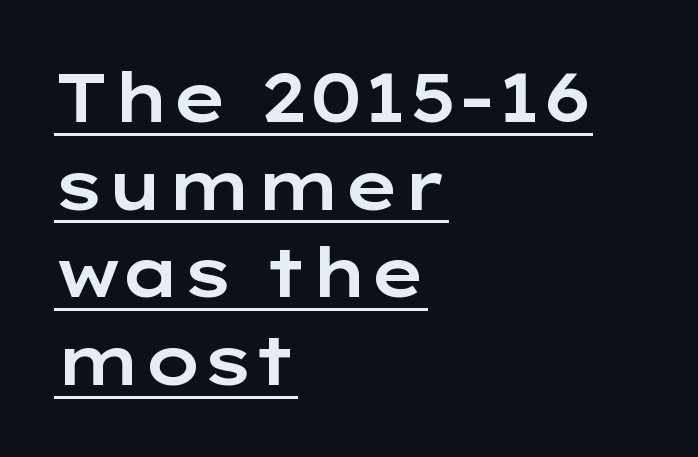
{"serif": "no", "italic": "no", "width": "wide", "stroke_contrast": "low", "x_height": "medium", "monospaced": "no", "underline": "yes", "align": "left", "line_spacing": "normal", "line_spacing_ratio": 1.29, "letter_spacing": "normal", "letter_spacing_em": 0.0, "glyph_px": 68}
